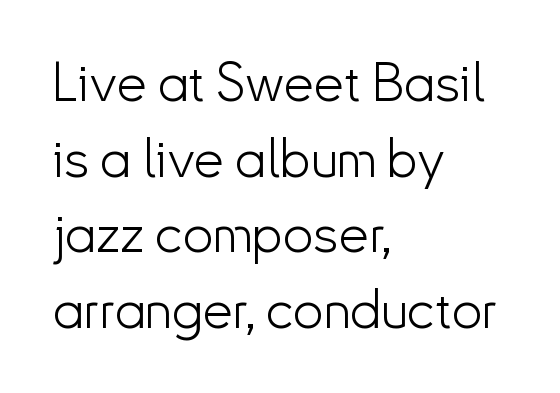
The letters stand straight up with perfectly vertical stems. The face used here is a sans, in the tradition of grotesques and geometrics. Every row of glyphs begins at an identical x-position on the left. Regular leading. The passage shown has conventional tracking throughout.
